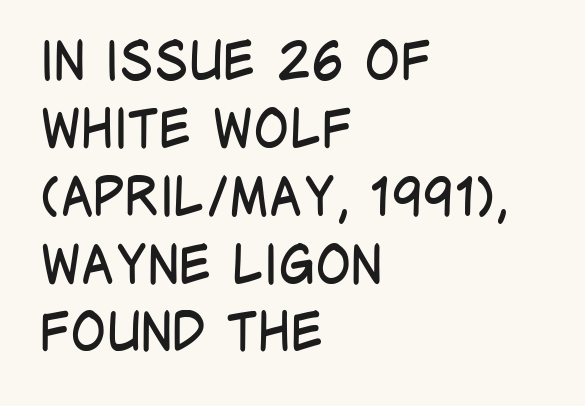
Quick note: underline off. The letters advance in unequal steps, a hallmark of proportional type. Classification — sans serif. The weight tops out at a normal text grade.
